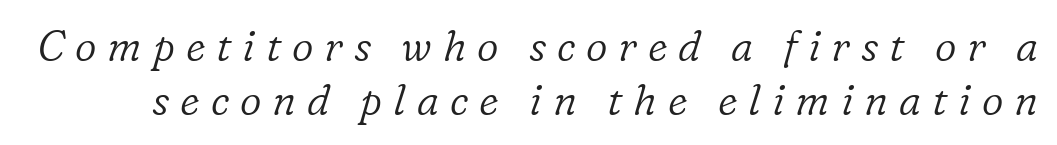
{"serif": "yes", "italic": "yes", "lean": "right", "slant_degrees": 16, "bold": "no", "weight": "light", "width": "normal", "stroke_contrast": "low", "x_height": "medium", "monospaced": "no", "underline": "no", "line_spacing": "normal", "line_spacing_ratio": 1.28, "letter_spacing": "wide", "letter_spacing_em": 0.26, "glyph_px": 42}
